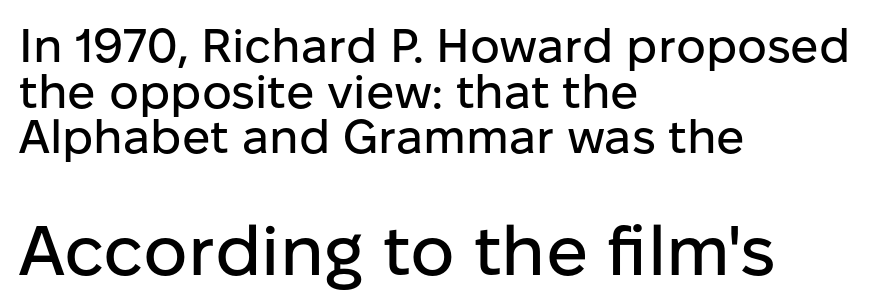
The designer dialed line spacing down below the default. A clean baseline with only descenders dipping below it. Size contrast runs from small at the top to large at the bottom. Line starts are locked; line ends wander. To sum up the face: it is a sans, with no serifs.
